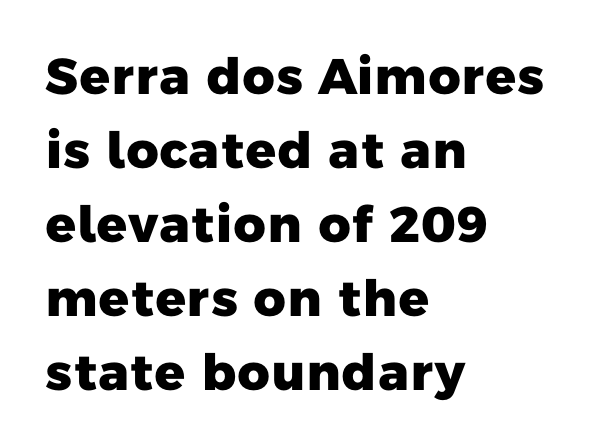
Q: Is the text bold? A: Yes.
Q: Is the typeface a serif or a sans-serif typeface? A: Sans-serif.
Q: Is the text underlined? A: No.
Q: How is the paragraph aligned? A: Left-aligned.
Q: Is the spacing between letters normal or unusually wide? A: Normal.
Q: Is the spacing between lines tight, normal or loose? A: Normal.
Q: Width (condensed, normal, or wide)? A: Normal.
Q: Stroke contrast? A: Low.
Q: x-height? A: Medium.
Q: Monospaced? A: No.
